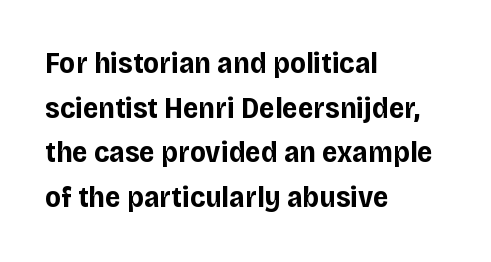
The image shows 30 px bold sans-serif type, upright; set left-aligned, normal line spacing (1.49x), normal letter spacing, not underlined; low stroke contrast and a large x-height.
